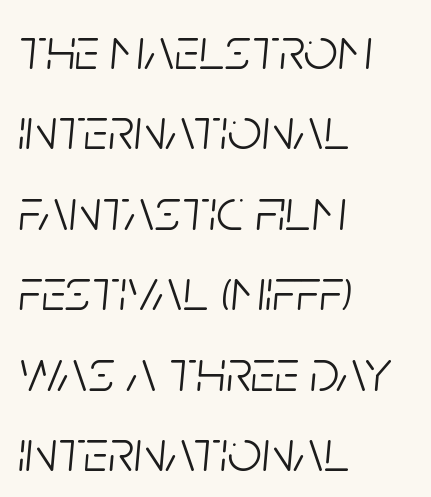
{"italic": "yes", "lean": "right", "slant_degrees": 5, "bold": "no", "weight": "light", "width": "condensed", "stroke_contrast": "low", "x_height": "large", "monospaced": "no", "underline": "no", "align": "left", "line_spacing": "normal", "line_spacing_ratio": 1.34, "letter_spacing": "normal", "letter_spacing_em": 0.0, "glyph_px": 60}
